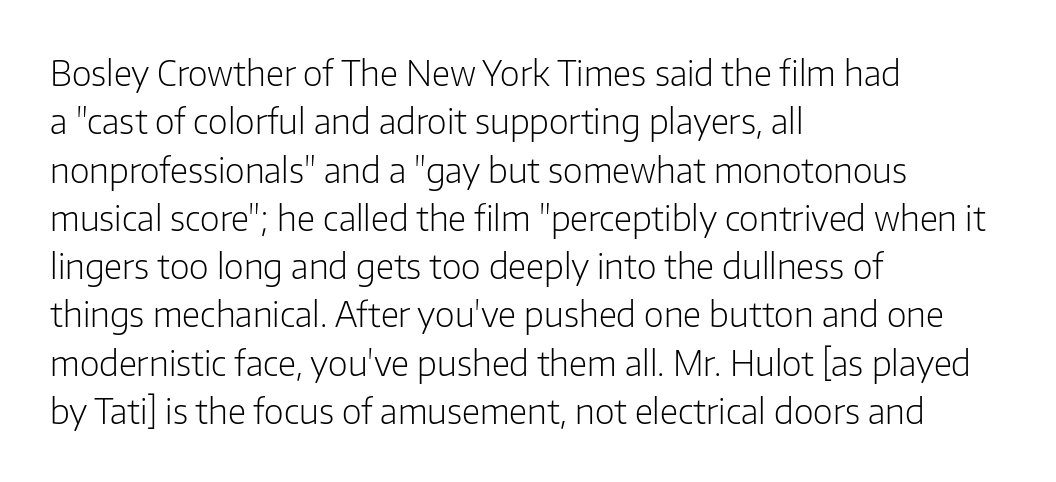
The letters advance in unequal steps, a hallmark of proportional type. Nope, no serifs anywhere on these letters. The letters sit at their default tracking, neither squeezed nor spread. Visually the block forms a straight wall on the left and a jagged coastline on the right. No italicization has been applied; the sample stays upright.
